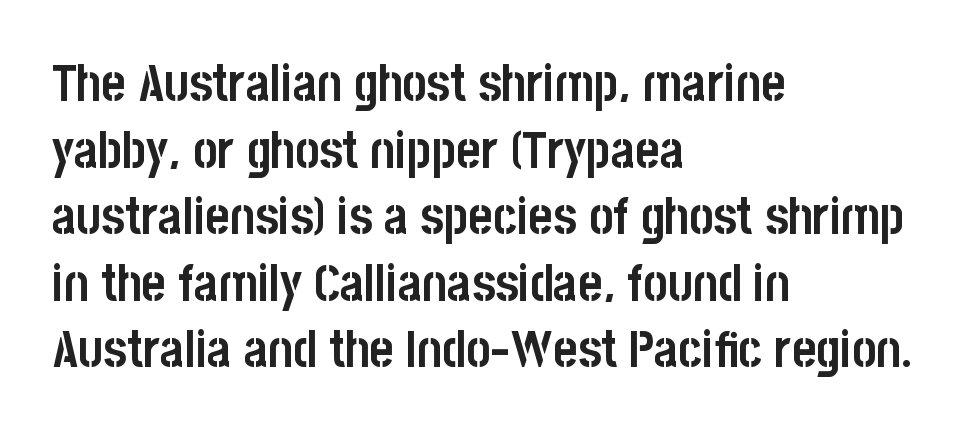
Q: Is the text bold? A: Yes.
Q: Is the text italic (slanted)? A: No, it is upright.
Q: Is the typeface a serif or a sans-serif typeface? A: Sans-serif.
Q: Is the text underlined? A: No.
Q: How is the paragraph aligned? A: Left-aligned.
Q: Is the spacing between letters normal or unusually wide? A: Normal.
Q: Is the spacing between lines tight, normal or loose? A: Normal.
Q: Width (condensed, normal, or wide)? A: Condensed.
Q: Stroke contrast? A: Low.
Q: x-height? A: Large.
Q: Monospaced? A: No.
